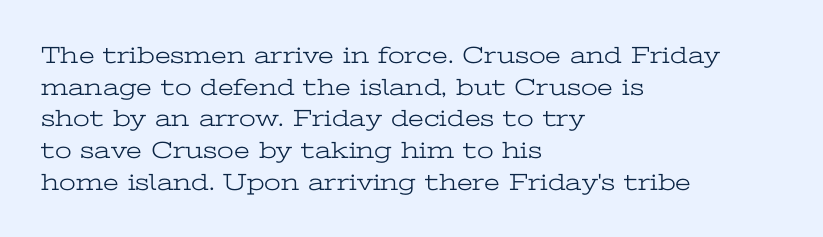
{"italic": "no", "bold": "no", "underline": "no", "align": "left", "line_spacing": "normal", "line_spacing_ratio": 1.32, "letter_spacing": "normal", "letter_spacing_em": 0.0, "glyph_px": 24}
